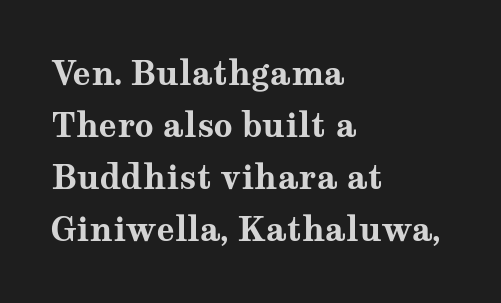
The image shows 33 px bold, wide serif type, upright; set left-aligned, normal line spacing (1.58x), normal letter spacing, not underlined; medium stroke contrast and a medium x-height.
